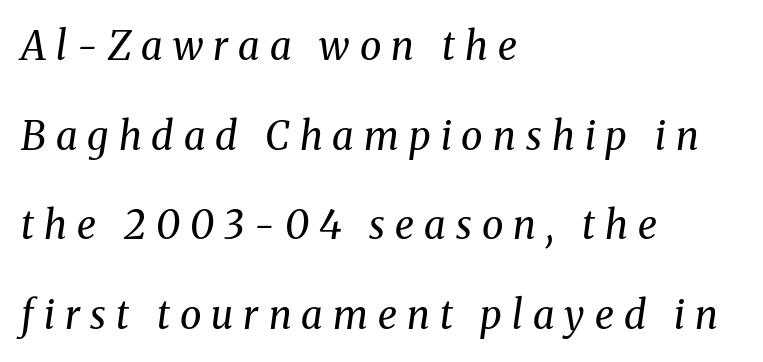
Unmarked baselines from the first word to the last. Each new line begins a long way beneath the previous one. Leftover space on each line is placed entirely after the last word. Emphasis-style slanted type is in use. In terms of letterform style, serifs are clearly present.
